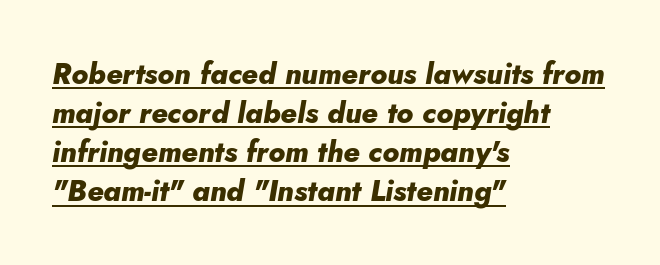
Q: Is the text bold? A: Yes.
Q: Is the text italic (slanted)? A: Yes, it leans right by about 5 degrees.
Q: Is the text underlined? A: Yes.
Q: How is the paragraph aligned? A: Left-aligned.
Q: Is the spacing between letters normal or unusually wide? A: Normal.
Q: Is the spacing between lines tight, normal or loose? A: Normal.
Q: Width (condensed, normal, or wide)? A: Normal.
Q: Stroke contrast? A: Low.
Q: x-height? A: Small.
Q: Monospaced? A: No.
